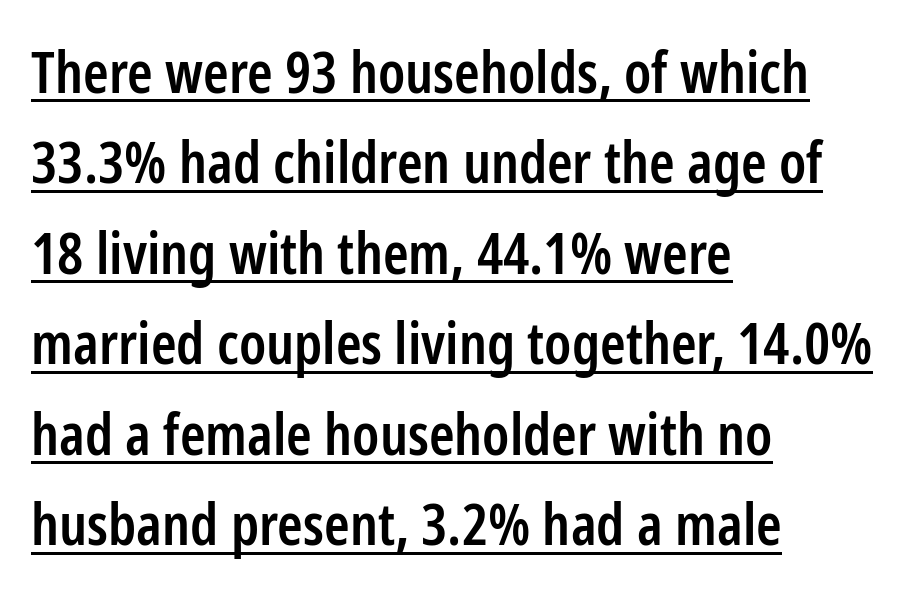
{"serif": "no", "italic": "no", "bold": "semi", "weight": "semibold", "width": "condensed", "stroke_contrast": "low", "x_height": "medium", "monospaced": "no", "underline": "yes", "align": "left", "line_spacing": "normal", "line_spacing_ratio": 1.56, "letter_spacing": "normal", "letter_spacing_em": 0.0, "glyph_px": 58}
